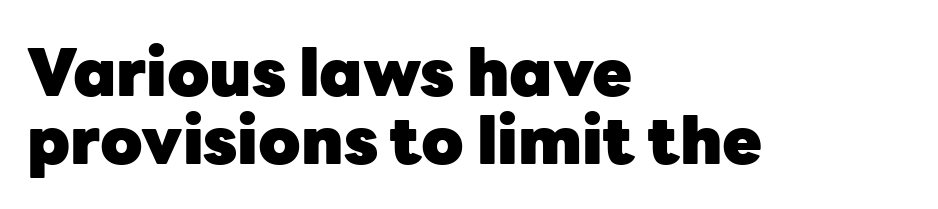
{"serif": "no", "italic": "no", "bold": "yes", "weight": "heavy", "width": "normal", "stroke_contrast": "low", "x_height": "medium", "monospaced": "no", "underline": "no", "align": "left", "line_spacing": "tight", "line_spacing_ratio": 1.04, "letter_spacing": "normal", "letter_spacing_em": 0.0, "glyph_px": 65}
